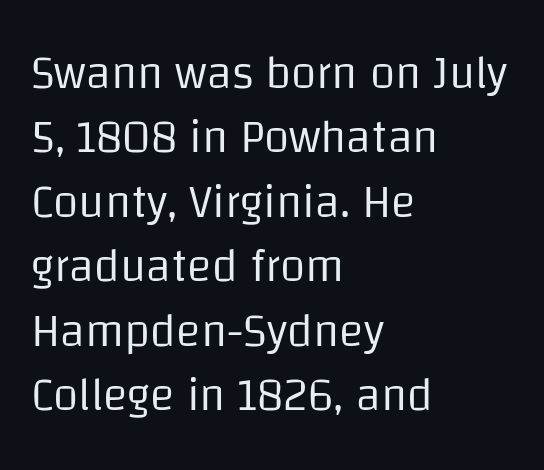
Q: Is the text bold? A: No.
Q: Is the text italic (slanted)? A: No, it is upright.
Q: Is the typeface a serif or a sans-serif typeface? A: Sans-serif.
Q: Is the text underlined? A: No.
Q: How is the paragraph aligned? A: Left-aligned.
Q: Is the spacing between letters normal or unusually wide? A: Normal.
Q: Is the spacing between lines tight, normal or loose? A: Normal.
Q: Width (condensed, normal, or wide)? A: Normal.
Q: Stroke contrast? A: Low.
Q: x-height? A: Large.
Q: Monospaced? A: No.
